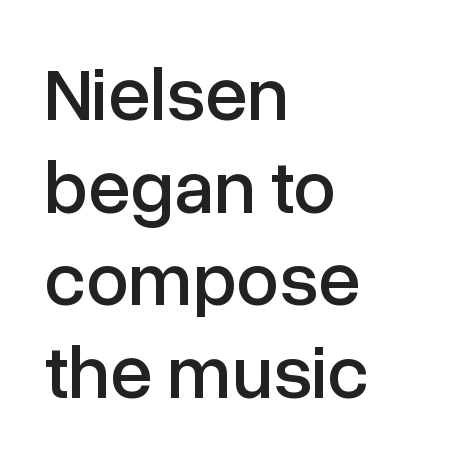
{"serif": "no", "italic": "no", "width": "normal", "stroke_contrast": "low", "x_height": "medium", "monospaced": "no", "underline": "no", "align": "left", "line_spacing_ratio": 1.22, "letter_spacing": "normal", "letter_spacing_em": 0.0, "glyph_px": 76}
